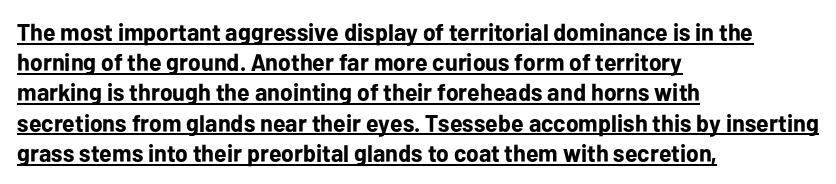
Q: Is the text bold? A: Yes.
Q: Is the text italic (slanted)? A: No, it is upright.
Q: Is the text underlined? A: Yes.
Q: How is the paragraph aligned? A: Left-aligned.
Q: Is the spacing between letters normal or unusually wide? A: Normal.
Q: Is the spacing between lines tight, normal or loose? A: Normal.
